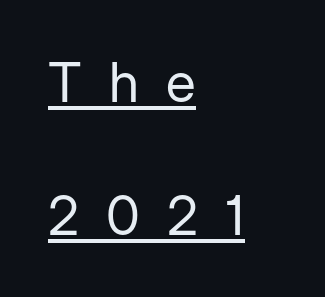
Q: Is the text bold? A: No.
Q: Is the text italic (slanted)? A: No, it is upright.
Q: Is the typeface a serif or a sans-serif typeface? A: Sans-serif.
Q: Is the text underlined? A: Yes.
Q: How is the paragraph aligned? A: Left-aligned.
Q: Is the spacing between letters normal or unusually wide? A: Unusually wide.
Q: Is the spacing between lines tight, normal or loose? A: Loose.
Q: Width (condensed, normal, or wide)? A: Normal.
Q: Stroke contrast? A: Low.
Q: x-height? A: Medium.
Q: Monospaced? A: No.
